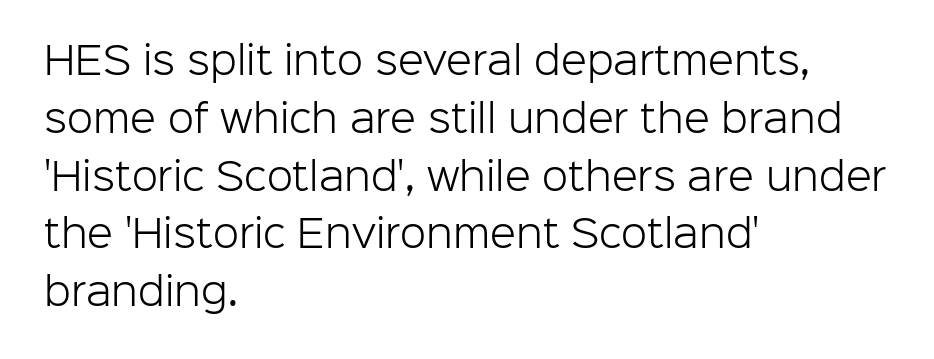
Q: Is the text bold? A: No.
Q: Is the text italic (slanted)? A: No, it is upright.
Q: Is the typeface a serif or a sans-serif typeface? A: Sans-serif.
Q: Is the text underlined? A: No.
Q: How is the paragraph aligned? A: Left-aligned.
Q: Is the spacing between letters normal or unusually wide? A: Normal.
Q: Is the spacing between lines tight, normal or loose? A: Normal.
Q: Width (condensed, normal, or wide)? A: Normal.
Q: Stroke contrast? A: Low.
Q: x-height? A: Medium.
Q: Monospaced? A: No.
